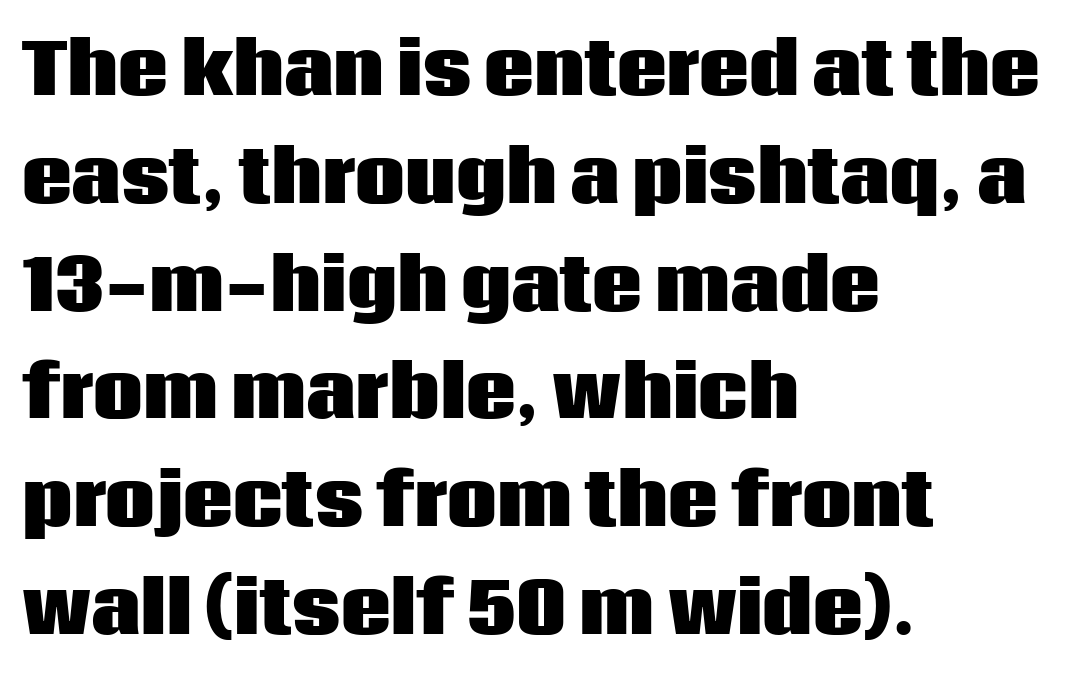
These lines stack with their left ends in a neat column. Think of a printed novel: that variable character pitch is what you see here. Nobody touched the tracking dial on this one. The area under the type is left untouched.
